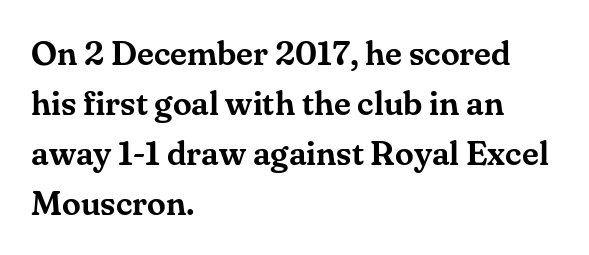
Has an underline been added? It has not. The axis of the letterforms is exactly vertical. Note: serifs present on the glyphs. Think of a printed novel: that variable character pitch is what you see here. One-word summary of the alignment: left. Each new line begins a customary step beneath the previous one.
